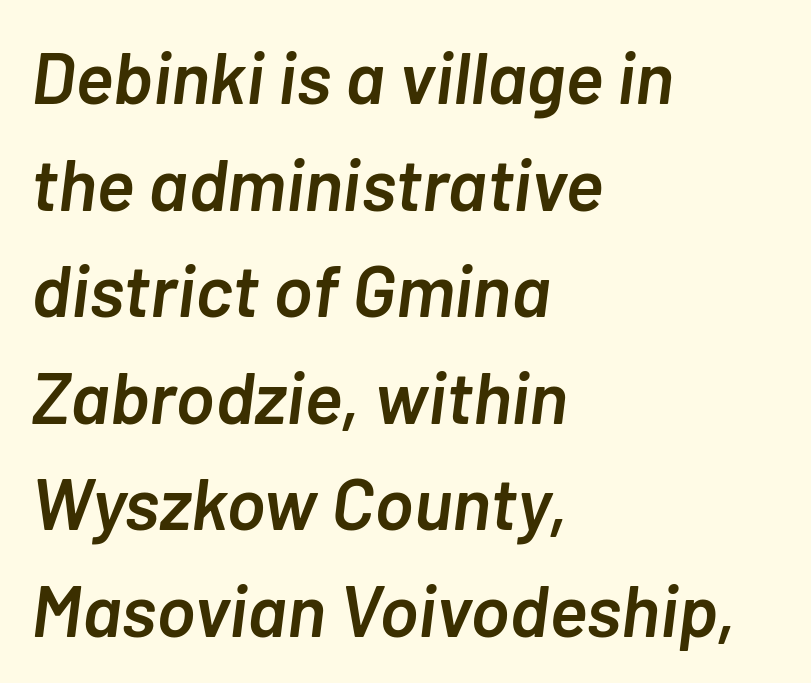
Students, note that the glyphs here touch the page at normal intervals. The lines sit at an ordinary, default distance from one another. A bit beefed up — I'd call it semibold rather than bold. Posture: slanted. Proportional: the letters do not fall into vertical columns.
